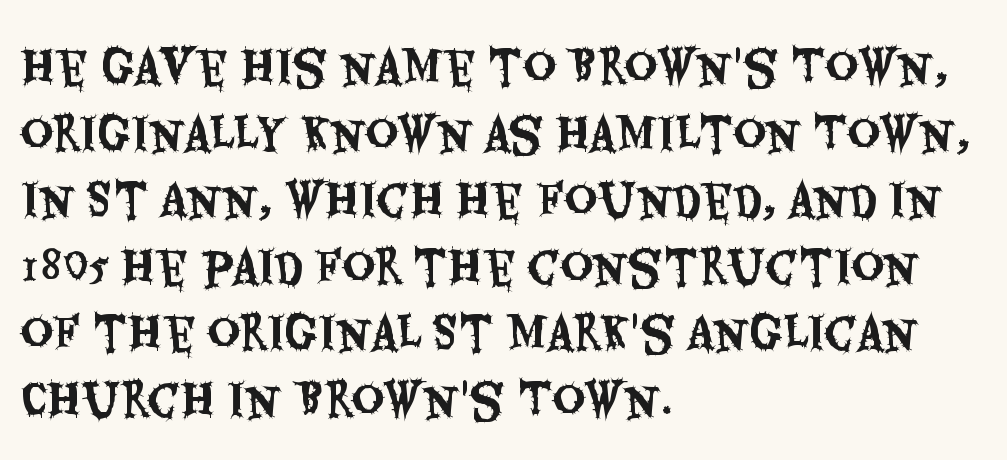
The axis of the letterforms is exactly vertical. Horizontal bands of white between lines are of average thickness. Words appear dense and cohesive because spacing is normal. Every row of glyphs begins at an identical x-position on the left. Quick note: underline off. This is sans-serif lettering, the kind often seen on screens and signage.
